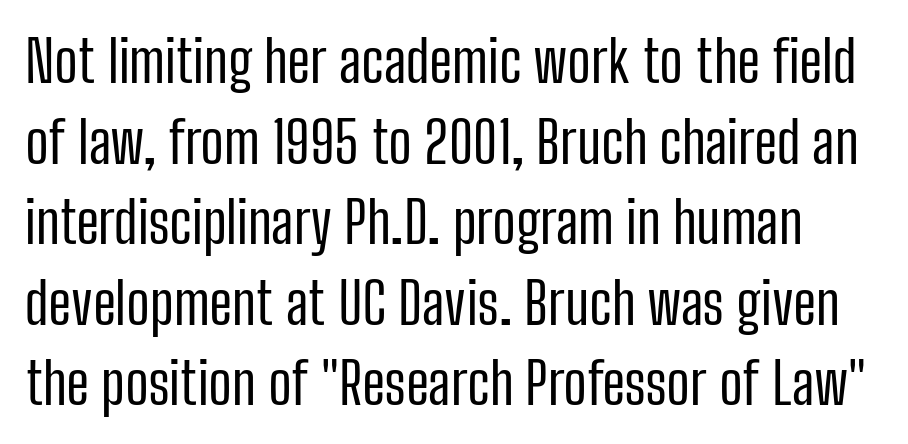
Q: Is the text bold? A: No.
Q: Is the text italic (slanted)? A: No, it is upright.
Q: Is the typeface a serif or a sans-serif typeface? A: Sans-serif.
Q: Is the text underlined? A: No.
Q: Is the spacing between letters normal or unusually wide? A: Normal.
Q: Is the spacing between lines tight, normal or loose? A: Normal.
Q: Width (condensed, normal, or wide)? A: Condensed.
Q: Stroke contrast? A: Low.
Q: x-height? A: Medium.
Q: Monospaced? A: No.
